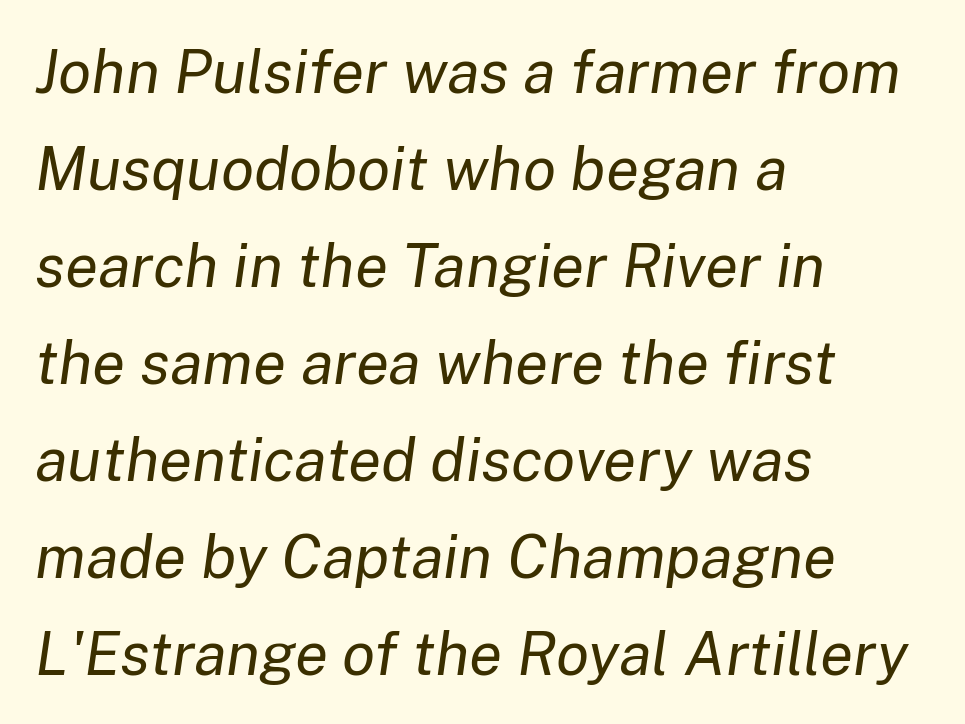
Summary of weight: not heavy and not bold. These lines sit exactly where default settings would place them. Characters are canted at an angle relative to the baseline's perpendicular. You could call the tracking neutral — neither tight nor loose.
